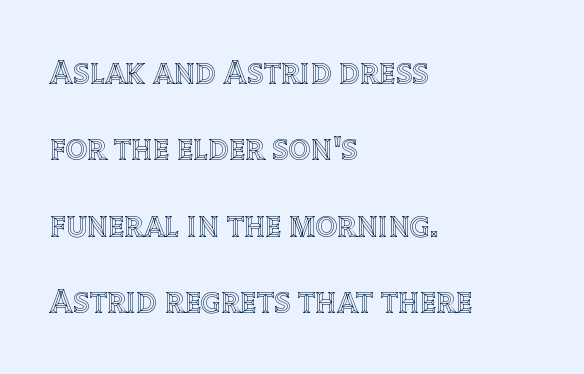
The image shows 34 px text type, upright; set left-aligned, loose line spacing (2.25x), normal letter spacing, not underlined; a large x-height.
